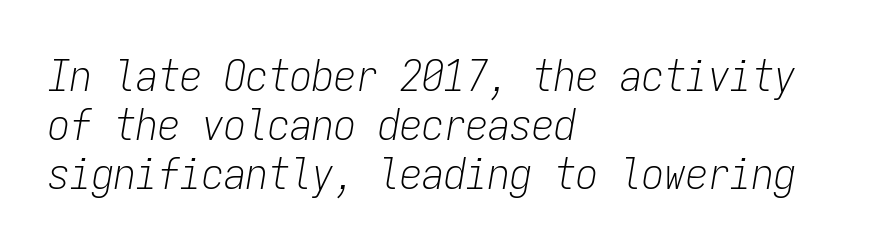
The image shows 44 px light, condensed type, italic (leaning right), monospaced; set left-aligned, tight line spacing (1.11x), normal letter spacing, not underlined; low stroke contrast and a medium x-height.
